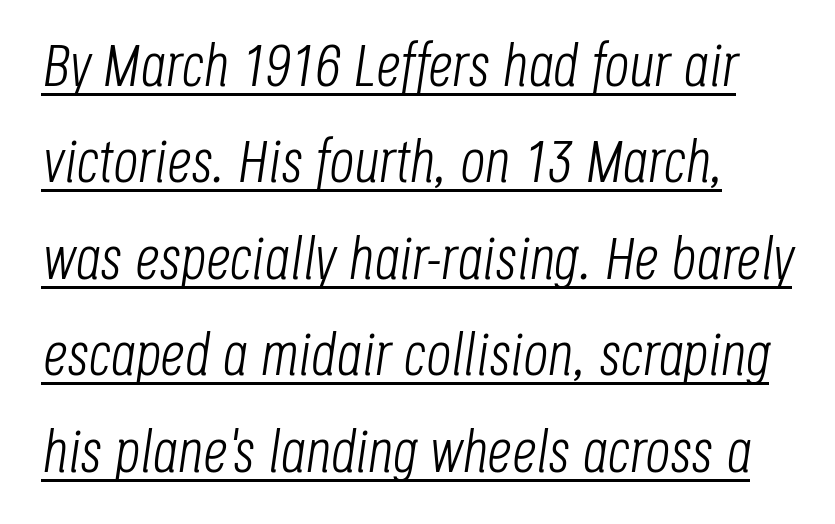
Has an underline been added? It has. Tracking here is standard; glyphs follow each other at the usual distance. This reads as an unemphasized weight, regular at the heaviest. The block of text has a typical density, with ordinary space between rows. The glyphs look as if they've been sheared to an angle.
